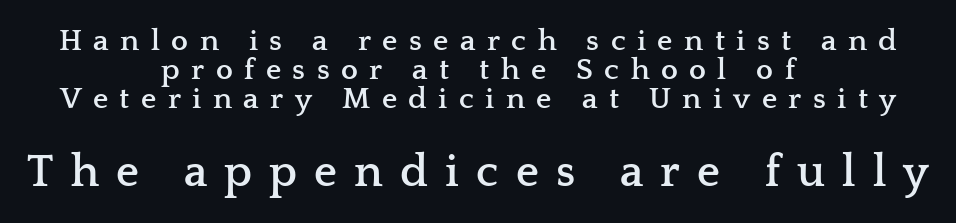
The image shows 45 px semibold, wide serif type, upright; set centered, tight line spacing (0.97x), unusually wide letter spacing (+0.38 em), not underlined; the second (bottom) block is 1.5x larger; low stroke contrast and a medium x-height.
